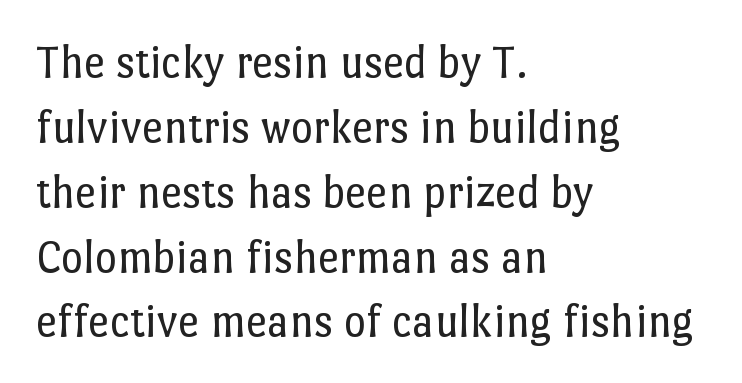
Q: Is the text bold? A: No.
Q: Is the text italic (slanted)? A: No, it is upright.
Q: Is the text underlined? A: No.
Q: How is the paragraph aligned? A: Left-aligned.
Q: Is the spacing between letters normal or unusually wide? A: Normal.
Q: Is the spacing between lines tight, normal or loose? A: Normal.
Q: Width (condensed, normal, or wide)? A: Normal.
Q: Stroke contrast? A: Low.
Q: x-height? A: Medium.
Q: Monospaced? A: No.
